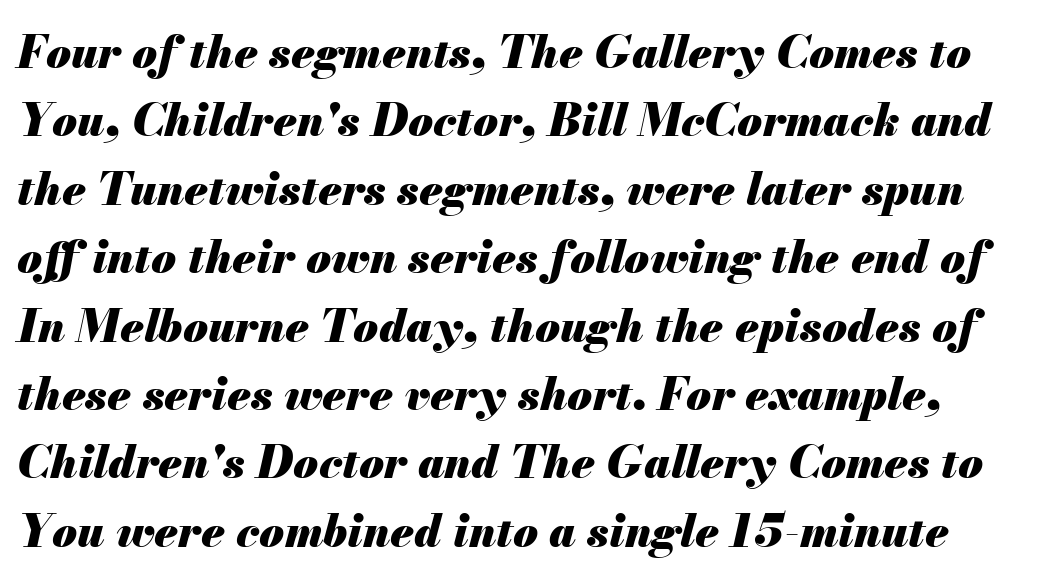
The image shows 45 px heavy type, italic (leaning right); set normal line spacing (1.52x), normal letter spacing, not underlined; medium stroke contrast and a small x-height.
